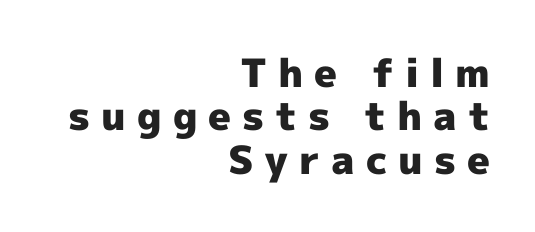
Q: Is the text bold? A: Yes.
Q: Is the text italic (slanted)? A: No, it is upright.
Q: Is the typeface a serif or a sans-serif typeface? A: Sans-serif.
Q: Is the text underlined? A: No.
Q: How is the paragraph aligned? A: Right-aligned.
Q: Is the spacing between letters normal or unusually wide? A: Unusually wide.
Q: Is the spacing between lines tight, normal or loose? A: Tight.
Q: Width (condensed, normal, or wide)? A: Normal.
Q: x-height? A: Medium.
Q: Monospaced? A: No.
